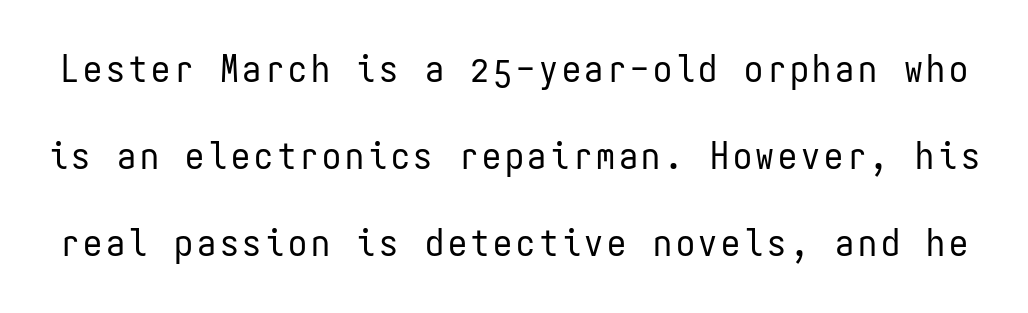
Q: Is the text bold? A: No.
Q: Is the text italic (slanted)? A: No, it is upright.
Q: Is the typeface a serif or a sans-serif typeface? A: Sans-serif.
Q: Is the text underlined? A: No.
Q: Is the spacing between lines tight, normal or loose? A: Loose.
Q: Width (condensed, normal, or wide)? A: Condensed.
Q: Stroke contrast? A: Low.
Q: x-height? A: Medium.
Q: Monospaced? A: Yes.
